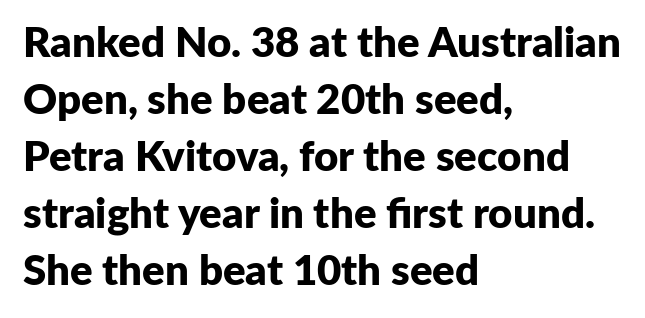
Q: Is the text bold? A: Yes.
Q: Is the text italic (slanted)? A: No, it is upright.
Q: Is the typeface a serif or a sans-serif typeface? A: Sans-serif.
Q: Is the text underlined? A: No.
Q: How is the paragraph aligned? A: Left-aligned.
Q: Is the spacing between letters normal or unusually wide? A: Normal.
Q: Is the spacing between lines tight, normal or loose? A: Normal.
Q: Width (condensed, normal, or wide)? A: Normal.
Q: Stroke contrast? A: Low.
Q: x-height? A: Medium.
Q: Monospaced? A: No.
